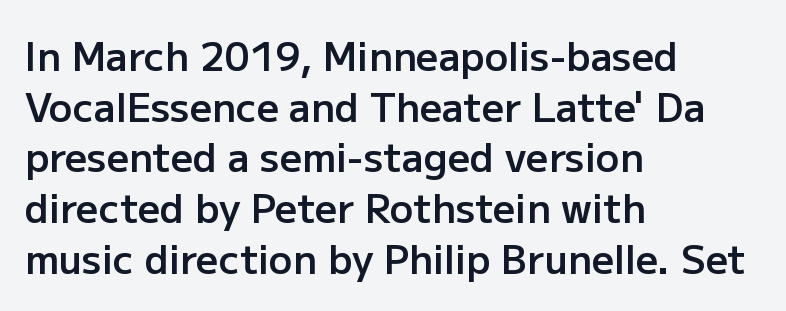
Q: Is the text bold? A: Semi-bold.
Q: Is the text italic (slanted)? A: No, it is upright.
Q: Is the typeface a serif or a sans-serif typeface? A: Sans-serif.
Q: Is the text underlined? A: No.
Q: How is the paragraph aligned? A: Left-aligned.
Q: Is the spacing between letters normal or unusually wide? A: Normal.
Q: Is the spacing between lines tight, normal or loose? A: Normal.
Q: Width (condensed, normal, or wide)? A: Normal.
Q: Stroke contrast? A: Low.
Q: x-height? A: Medium.
Q: Monospaced? A: No.
